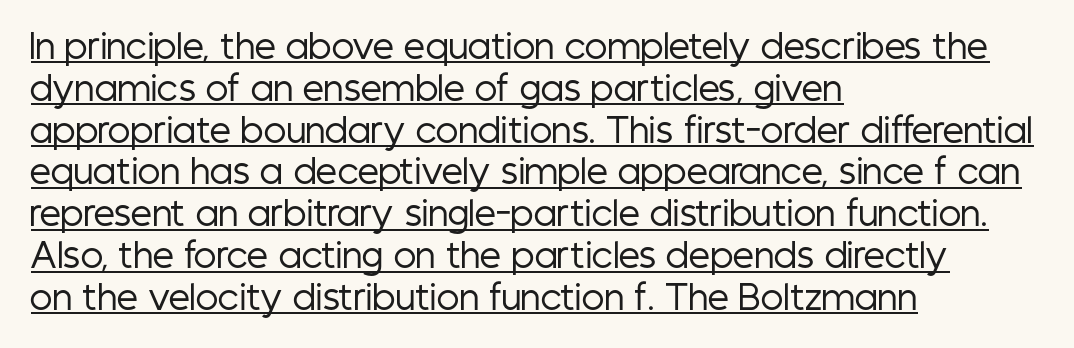
Q: Is the text bold? A: No.
Q: Is the text italic (slanted)? A: No, it is upright.
Q: Is the typeface a serif or a sans-serif typeface? A: Sans-serif.
Q: Is the text underlined? A: Yes.
Q: How is the paragraph aligned? A: Left-aligned.
Q: Is the spacing between letters normal or unusually wide? A: Normal.
Q: Width (condensed, normal, or wide)? A: Condensed.
Q: Stroke contrast? A: Low.
Q: x-height? A: Medium.
Q: Monospaced? A: No.
